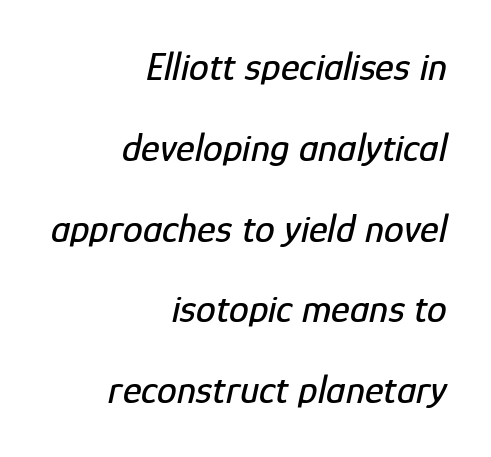
Q: Is the text italic (slanted)? A: Yes, it leans right by about 12 degrees.
Q: Is the text underlined? A: No.
Q: How is the paragraph aligned? A: Right-aligned.
Q: Is the spacing between letters normal or unusually wide? A: Normal.
Q: Is the spacing between lines tight, normal or loose? A: Loose.
Q: Width (condensed, normal, or wide)? A: Condensed.
Q: Stroke contrast? A: Low.
Q: x-height? A: Medium.
Q: Monospaced? A: No.
